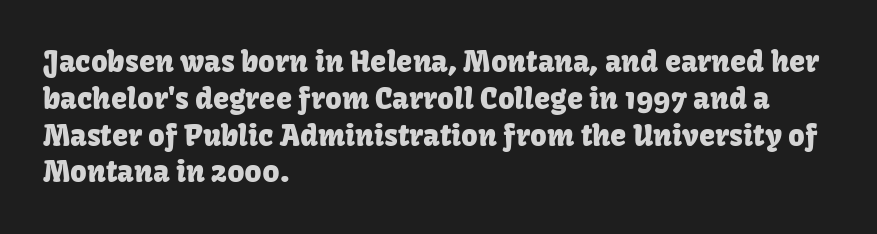
The image shows 29 px sans-serif type, upright; set left-aligned, normal line spacing (1.27x), normal letter spacing, not underlined; low stroke contrast and a medium x-height.
